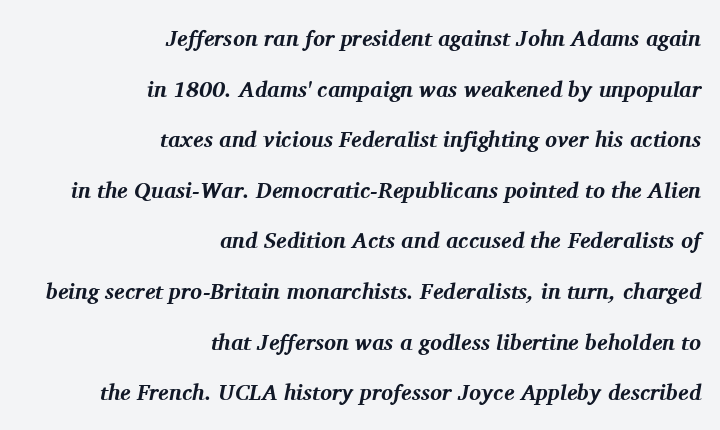
{"italic": "yes", "lean": "right", "slant_degrees": 11, "bold": "yes", "underline": "no", "align": "right", "line_spacing": "loose", "line_spacing_ratio": 2.3, "letter_spacing": "normal", "letter_spacing_em": 0.0, "glyph_px": 22}
